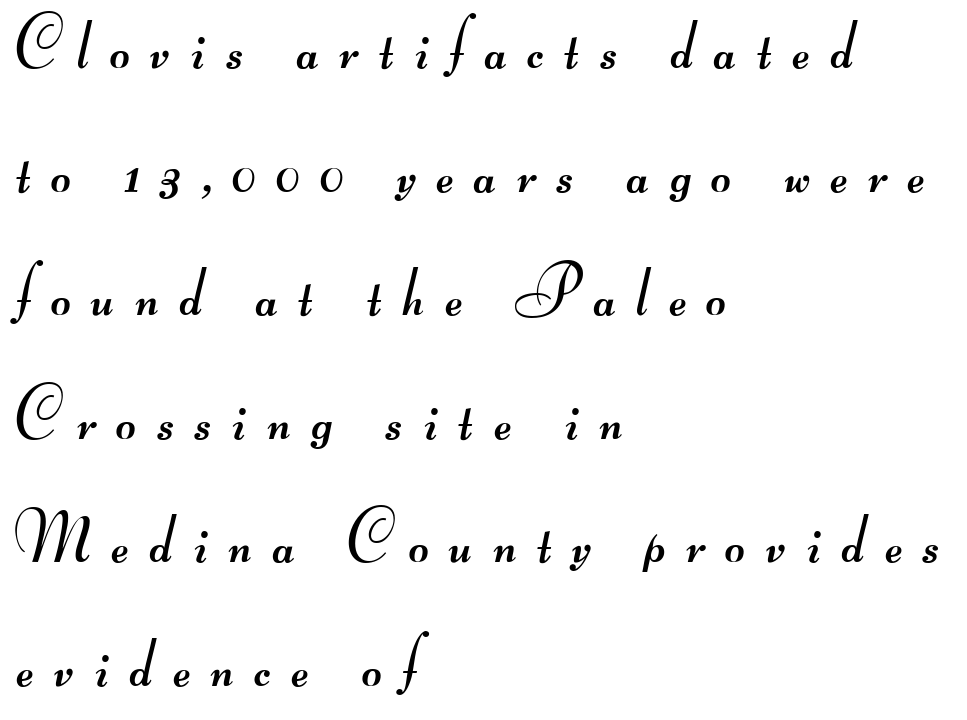
Q: Is the text bold? A: No.
Q: Is the typeface a serif or a sans-serif typeface? A: Sans-serif.
Q: Is the text underlined? A: No.
Q: How is the paragraph aligned? A: Left-aligned.
Q: Is the spacing between letters normal or unusually wide? A: Unusually wide.
Q: Width (condensed, normal, or wide)? A: Wide.
Q: Stroke contrast? A: Medium.
Q: Monospaced? A: No.
